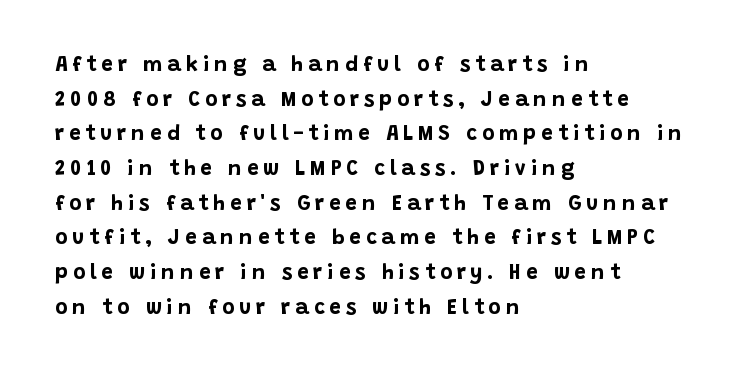
{"italic": "no", "bold": "yes", "underline": "no", "align": "left", "line_spacing": "normal", "line_spacing_ratio": 1.65, "letter_spacing": "wide", "letter_spacing_em": 0.23, "glyph_px": 21}
